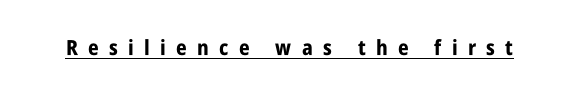
Q: Is the text bold? A: Yes.
Q: Is the text italic (slanted)? A: No, it is upright.
Q: Is the text underlined? A: Yes.
Q: Is the spacing between letters normal or unusually wide? A: Unusually wide.
